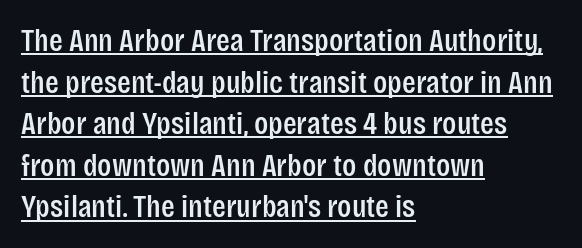
Leading: standard. Somebody hit Ctrl+U on this one — the words are underlined. Proportional: the letters do not fall into vertical columns. The line texture is even and compact thanks to regular tracking. Look at the bottom of the vertical strokes: they stop flat, with no serifs.
